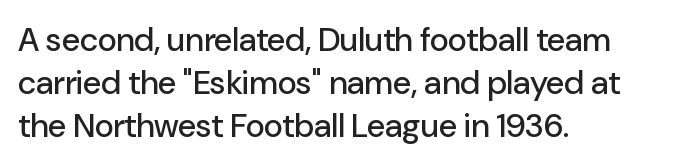
Think of a printed novel: that variable character pitch is what you see here. How would I describe the line gaps? Plain and ordinary. A typesetter would mark this as roman, not italic. Nope, no serifs anywhere on these letters.
